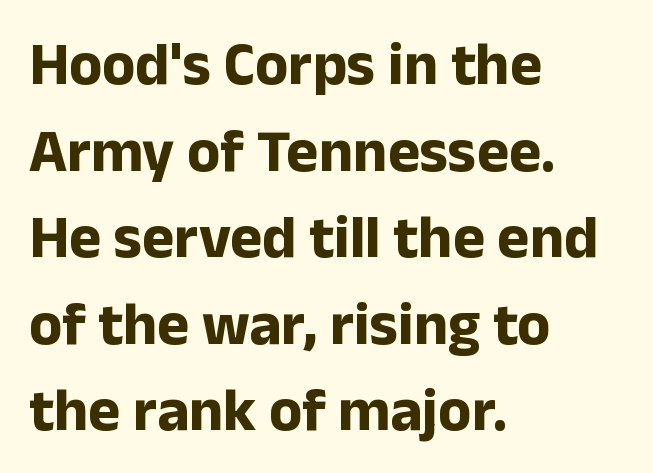
Q: Is the text bold? A: Yes.
Q: Is the text italic (slanted)? A: No, it is upright.
Q: Is the typeface a serif or a sans-serif typeface? A: Sans-serif.
Q: Is the text underlined? A: No.
Q: How is the paragraph aligned? A: Left-aligned.
Q: Is the spacing between letters normal or unusually wide? A: Normal.
Q: Is the spacing between lines tight, normal or loose? A: Normal.
Q: Width (condensed, normal, or wide)? A: Normal.
Q: Stroke contrast? A: Low.
Q: x-height? A: Medium.
Q: Monospaced? A: No.
